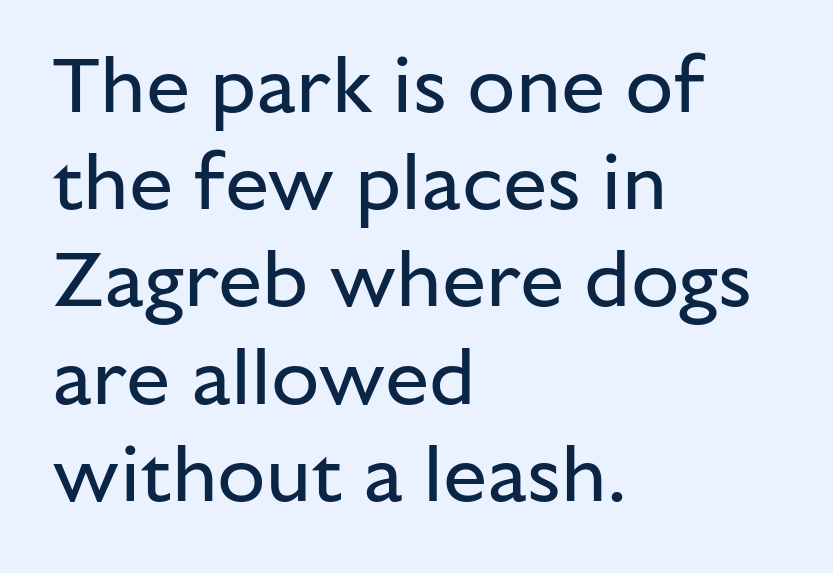
Every stem runs plumb, perpendicular to the baseline. Every row of glyphs begins at an identical x-position on the left. The text was rendered using a sans face with plain stroke endings. Heaviness? Minimal to ordinary, like unemphasized prose. Type without underlining. Between one letter and the next there's only the usual sliver of space.
